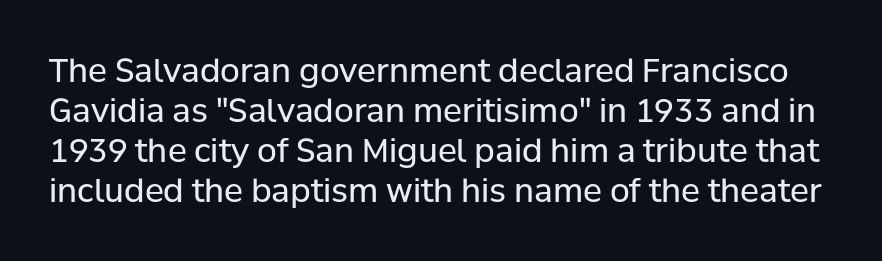
{"serif": "no", "italic": "no", "bold": "no", "weight": "regular", "width": "normal", "stroke_contrast": "low", "x_height": "medium", "monospaced": "no", "underline": "no", "line_spacing": "normal", "line_spacing_ratio": 1.25, "letter_spacing": "normal", "letter_spacing_em": 0.0, "glyph_px": 32}
